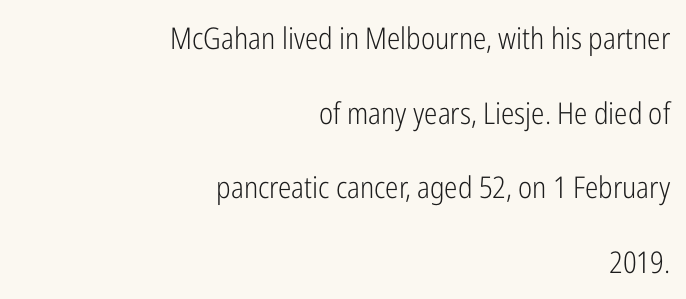
The image shows 30 px light, condensed sans-serif type, upright; set right-aligned, loose line spacing (2.49x), normal letter spacing, not underlined; low stroke contrast and a medium x-height.
